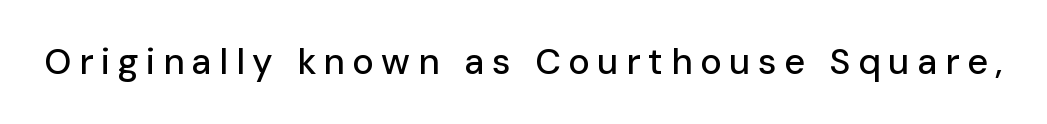
Q: Is the text italic (slanted)? A: No, it is upright.
Q: Is the typeface a serif or a sans-serif typeface? A: Sans-serif.
Q: Is the text underlined? A: No.
Q: Is the spacing between letters normal or unusually wide? A: Unusually wide.
Q: Width (condensed, normal, or wide)? A: Normal.
Q: Stroke contrast? A: Low.
Q: x-height? A: Medium.
Q: Monospaced? A: No.
